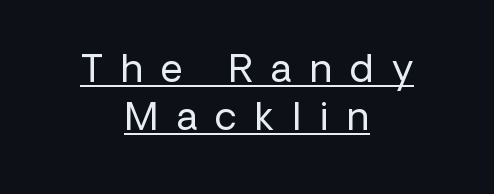
The image shows 38 px regular-weight sans-serif type, upright; set centered, normal line spacing (1.27x), unusually wide letter spacing (+0.48 em), underlined; low stroke contrast and a medium x-height.
